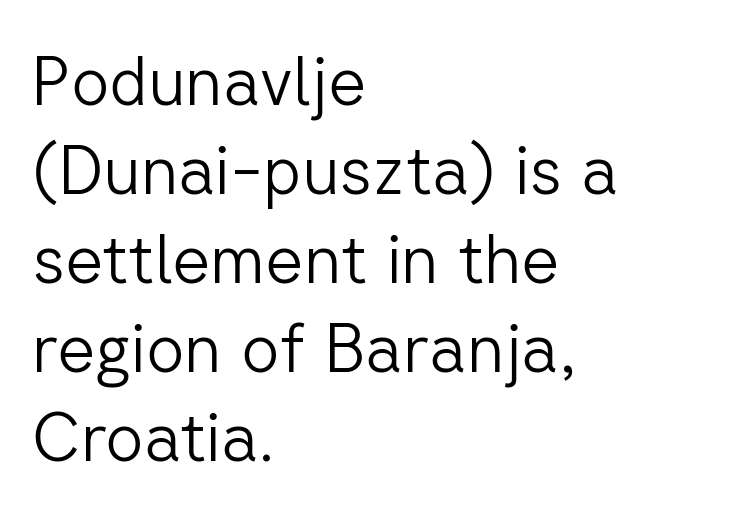
Does the lettering tilt? It doesn't — this is upright. A typesetter would call this proportional, since set widths differ per character. If you measured baseline to baseline, you'd find a middling distance. Bare-footed words on every line. Does the type have serifs? No, each stem ends abruptly. Compared with a typical body face, this is equally light or lighter still.
